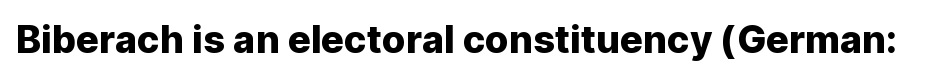
The string is rendered with underlining switched off. Is this a sans? Yes — the strokes have no serifs. Character widths vary here, with narrow letters taking less room than wide ones. Posture: vertical. These lines keep a tight, regular rhythm from letter to letter.
